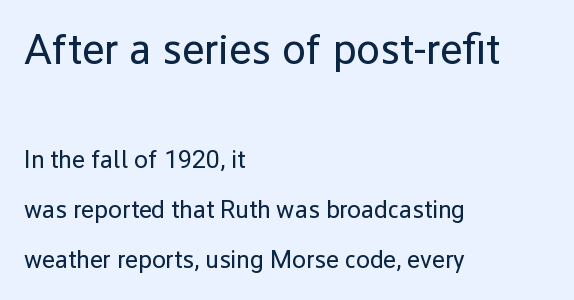
The image shows 43 px regular-weight sans-serif type, upright; set left-aligned, loose line spacing (2.0x), normal letter spacing, not underlined; the first (top) block is 1.72x larger; low stroke contrast and a medium x-height.
